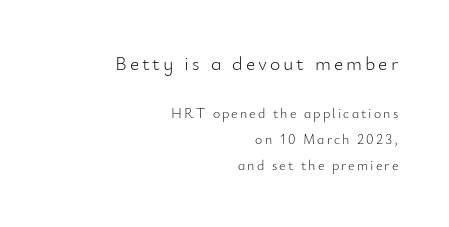
The image shows 20 px text type, upright; set right-aligned, line spacing 1.88x, not underlined; the first (top) block is 1.43x larger.
